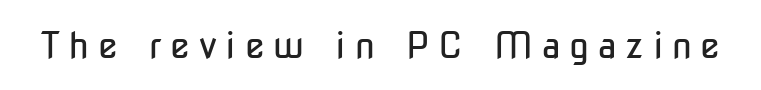
Q: Is the text bold? A: No.
Q: Is the text italic (slanted)? A: No, it is upright.
Q: Is the typeface a serif or a sans-serif typeface? A: Sans-serif.
Q: Is the text underlined? A: No.
Q: Is the spacing between letters normal or unusually wide? A: Unusually wide.
Q: Width (condensed, normal, or wide)? A: Condensed.
Q: Stroke contrast? A: Low.
Q: x-height? A: Medium.
Q: Monospaced? A: No.
